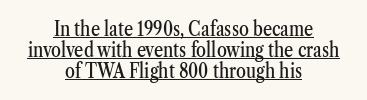
{"italic": "no", "underline": "yes", "align": "center", "line_spacing": "tight", "line_spacing_ratio": 1.05, "letter_spacing": "normal", "letter_spacing_em": 0.0, "glyph_px": 20}
